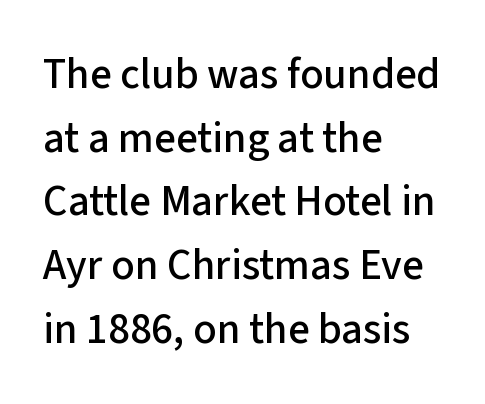
Leading: standard. Where is the straight margin? On the left. These lines are rendered in a variable-pitch font. Inter-character spacing is left at the font's built-in metrics. Tall strokes in this sample are plumb rather than angled. Serif or sans? Sans — the stroke terminals are bare.
